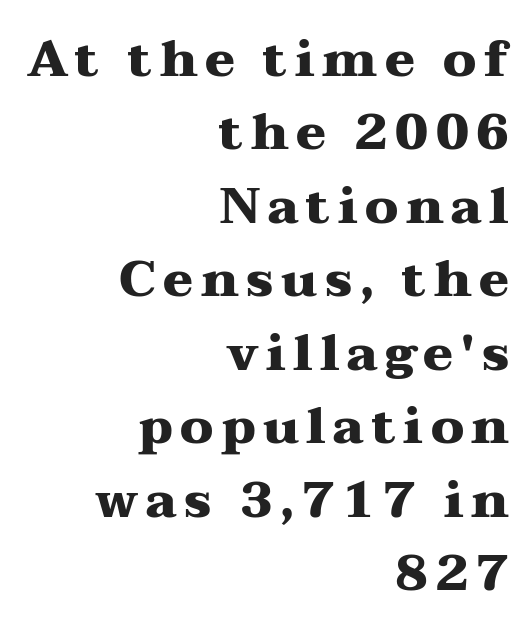
Q: Is the text bold? A: Yes.
Q: Is the text italic (slanted)? A: No, it is upright.
Q: Is the typeface a serif or a sans-serif typeface? A: Serif.
Q: Is the text underlined? A: No.
Q: How is the paragraph aligned? A: Right-aligned.
Q: Is the spacing between lines tight, normal or loose? A: Normal.
Q: Width (condensed, normal, or wide)? A: Wide.
Q: Stroke contrast? A: Medium.
Q: x-height? A: Medium.
Q: Monospaced? A: No.
